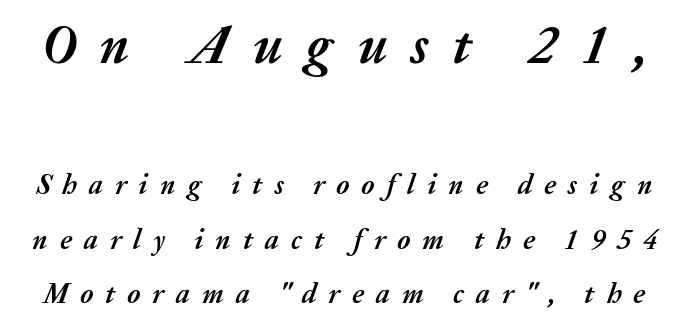
Between these two stacked blocks, the higher one wins on size. The area under the type is left untouched. Regarding leading, the lines here are spaced well apart. The rendering uses natural spacing where letterforms have individual widths. On the weight axis this lands at bold, roughly 700. The rendering applies a slant to the glyphs.
